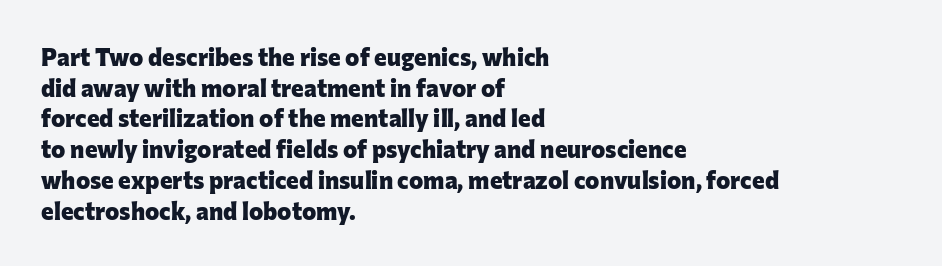
The image shows 24 px bold type, upright; set left-aligned, normal line spacing (1.28x), normal letter spacing, not underlined.
